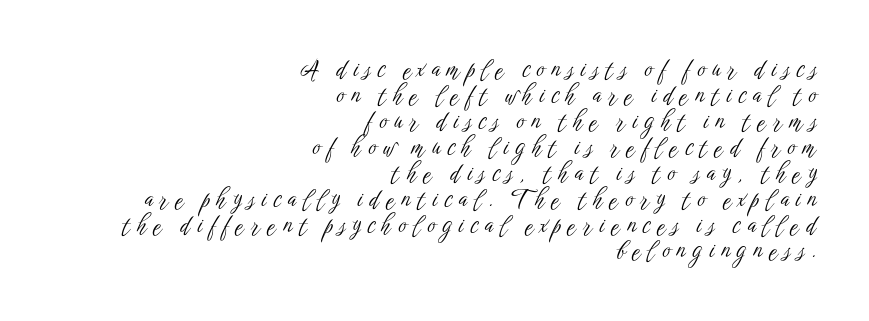
{"bold": "no", "underline": "no", "align": "right", "line_spacing": "tight", "line_spacing_ratio": 1.08, "letter_spacing": "wide", "letter_spacing_em": 0.29, "glyph_px": 24}
